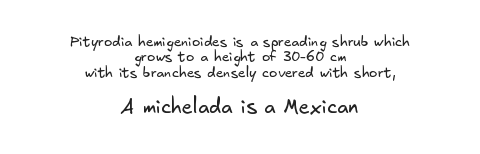
In this sample the second text group is rendered at the bigger scale. Unbolded letterforms with no extra heft. Horizontal alignment here is central, giving a formal, balanced look. The line texture is even and compact thanks to regular tracking.
